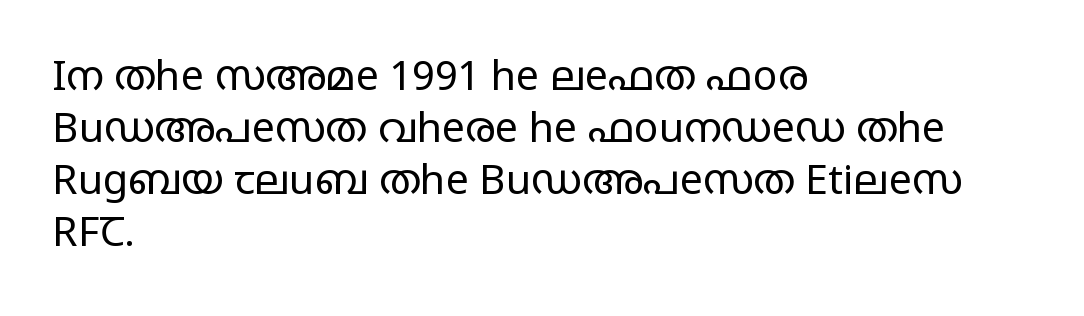
Q: Is the text bold? A: No.
Q: Is the text italic (slanted)? A: No, it is upright.
Q: Is the typeface a serif or a sans-serif typeface? A: Sans-serif.
Q: Is the text underlined? A: No.
Q: How is the paragraph aligned? A: Left-aligned.
Q: Is the spacing between letters normal or unusually wide? A: Normal.
Q: Is the spacing between lines tight, normal or loose? A: Normal.
Q: Width (condensed, normal, or wide)? A: Wide.
Q: Stroke contrast? A: Low.
Q: x-height? A: Large.
Q: Monospaced? A: No.
